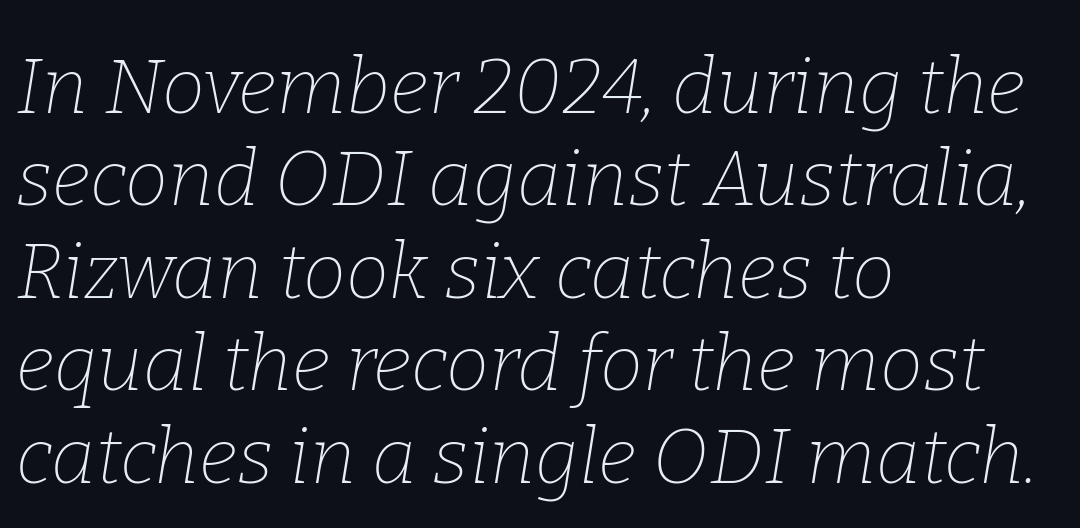
Layout note: lines flush left. Serif or sans? Serif — the stroke terminals have little feet. Spacing verdict: proportional, widths tailored to each character. No extra tracking has been applied to these lines. The typesetting does not lean heavy: it is not bold.
